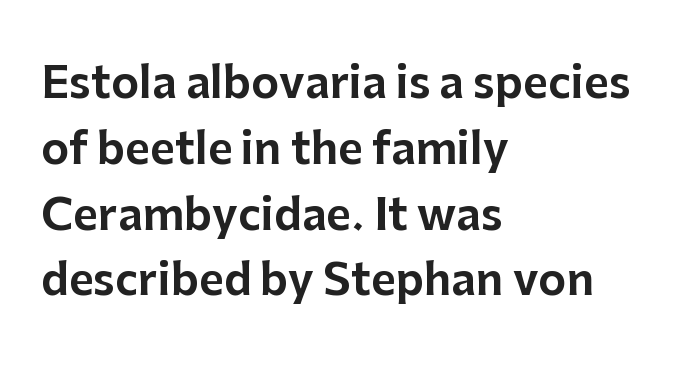
{"serif": "no", "italic": "no", "width": "normal", "stroke_contrast": "low", "x_height": "medium", "monospaced": "no", "underline": "no", "align": "left", "line_spacing": "normal", "line_spacing_ratio": 1.53, "letter_spacing": "normal", "letter_spacing_em": 0.0, "glyph_px": 43}
